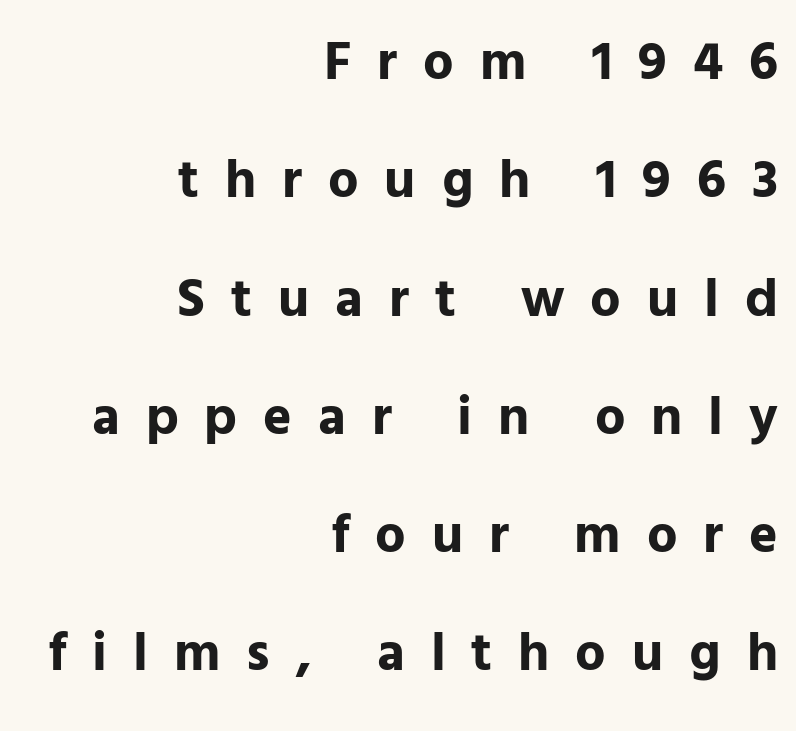
Q: Is the text bold? A: Yes.
Q: Is the text italic (slanted)? A: No, it is upright.
Q: Is the typeface a serif or a sans-serif typeface? A: Sans-serif.
Q: Is the text underlined? A: No.
Q: How is the paragraph aligned? A: Right-aligned.
Q: Is the spacing between letters normal or unusually wide? A: Unusually wide.
Q: Is the spacing between lines tight, normal or loose? A: Loose.
Q: Width (condensed, normal, or wide)? A: Normal.
Q: Stroke contrast? A: Low.
Q: x-height? A: Medium.
Q: Monospaced? A: No.
